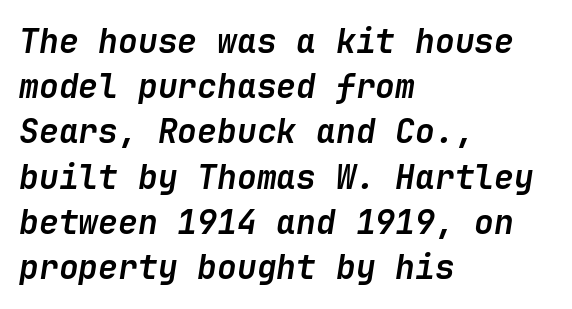
Q: Is the text bold? A: Yes.
Q: Is the text italic (slanted)? A: Yes, it leans right by about 9 degrees.
Q: Is the text underlined? A: No.
Q: How is the paragraph aligned? A: Left-aligned.
Q: Is the spacing between letters normal or unusually wide? A: Normal.
Q: Is the spacing between lines tight, normal or loose? A: Normal.
Q: Width (condensed, normal, or wide)? A: Normal.
Q: Stroke contrast? A: Low.
Q: x-height? A: Medium.
